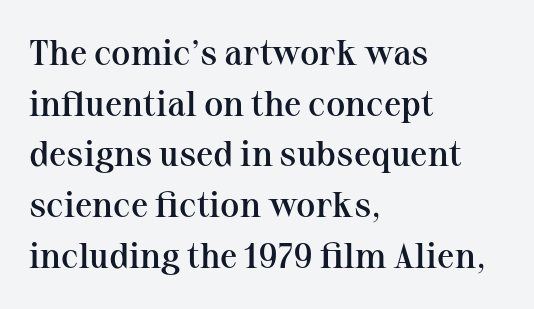
The image shows 35 px semibold serif type, upright; set left-aligned, normal line spacing (1.45x), normal letter spacing, not underlined; medium stroke contrast and a medium x-height.
